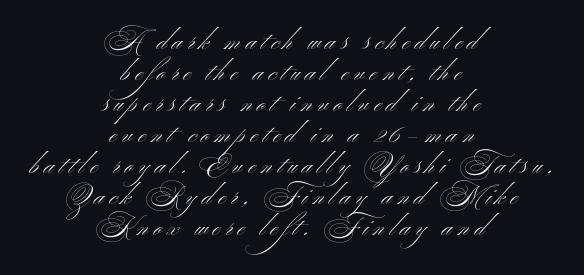
The image shows 26 px text type; set centered, line spacing 1.19x, unusually wide letter spacing (+0.21 em), not underlined.
